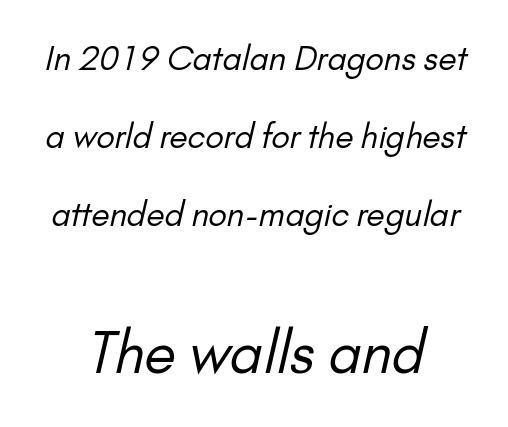
{"serif": "no", "bold": "no", "weight": "regular", "width": "normal", "stroke_contrast": "low", "x_height": "small", "monospaced": "no", "underline": "no", "align": "center", "line_spacing": "loose", "line_spacing_ratio": 2.36, "letter_spacing": "normal", "letter_spacing_em": 0.0, "larger_block": "second", "size_ratio": 1.73, "glyph_px": 57}
